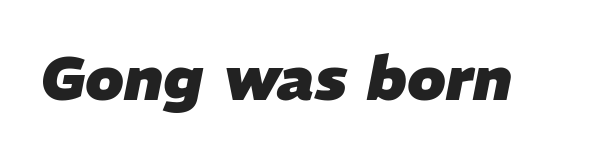
{"italic": "yes", "lean": "right", "slant_degrees": 11, "bold": "yes", "weight": "heavy", "width": "normal", "stroke_contrast": "low", "x_height": "medium", "monospaced": "no", "underline": "no", "letter_spacing": "normal", "letter_spacing_em": 0.0, "glyph_px": 61}
